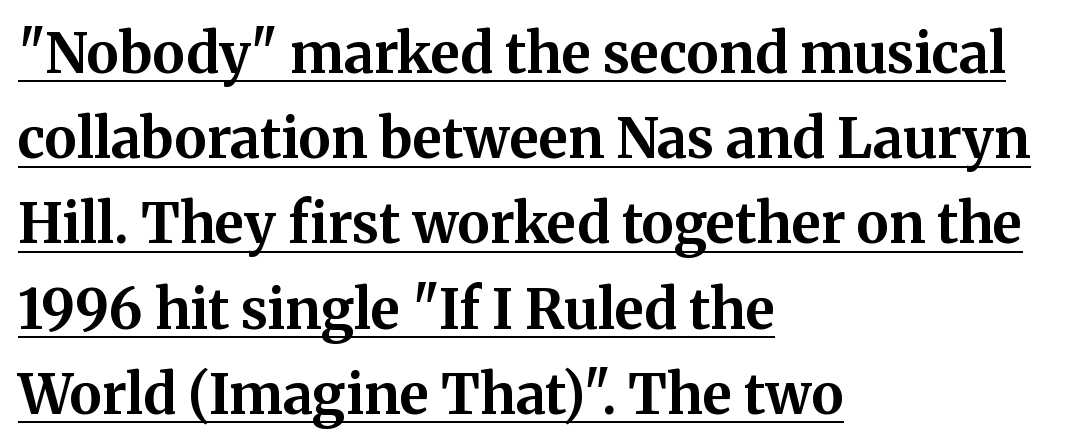
Q: Is the text bold? A: Yes.
Q: Is the text italic (slanted)? A: No, it is upright.
Q: Is the typeface a serif or a sans-serif typeface? A: Serif.
Q: Is the text underlined? A: Yes.
Q: How is the paragraph aligned? A: Left-aligned.
Q: Is the spacing between letters normal or unusually wide? A: Normal.
Q: Is the spacing between lines tight, normal or loose? A: Normal.
Q: Width (condensed, normal, or wide)? A: Normal.
Q: Stroke contrast? A: Medium.
Q: x-height? A: Medium.
Q: Monospaced? A: No.
